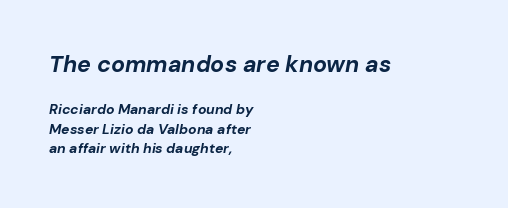
Q: Is the text bold? A: Yes.
Q: Is the text italic (slanted)? A: Yes, it leans right by about 10 degrees.
Q: Is the text underlined? A: No.
Q: How is the paragraph aligned? A: Left-aligned.
Q: Is the spacing between letters normal or unusually wide? A: Normal.
Q: Is the spacing between lines tight, normal or loose? A: Normal.
Q: Which block of text is set in a larger size, the first (top) or the second (bottom)? A: The first (top) one.
